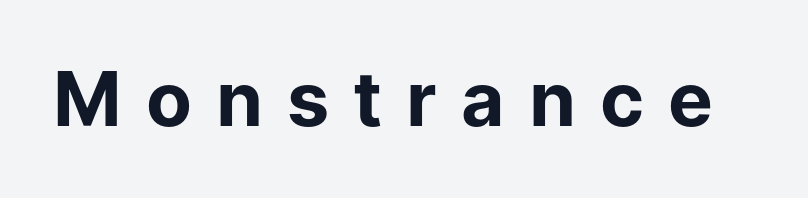
{"serif": "no", "italic": "no", "bold": "yes", "weight": "bold", "width": "normal", "stroke_contrast": "low", "x_height": "medium", "monospaced": "no", "underline": "no", "letter_spacing": "wide", "letter_spacing_em": 0.32, "glyph_px": 75}
